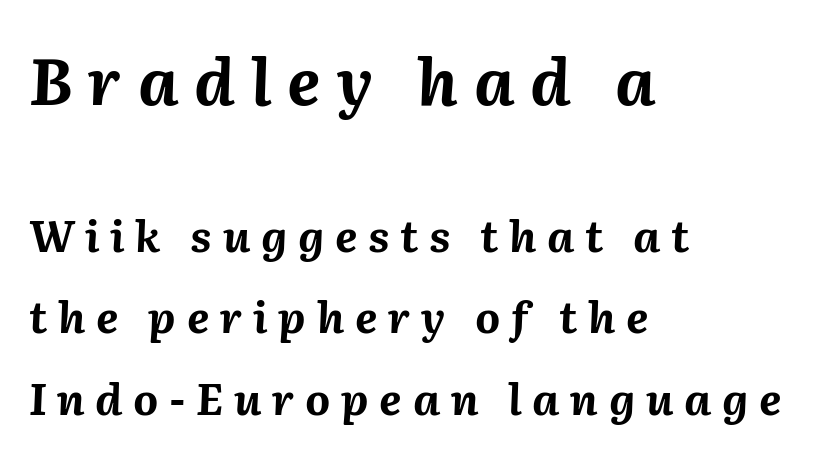
{"italic": "yes", "lean": "right", "slant_degrees": 2, "bold": "yes", "weight": "bold", "width": "normal", "stroke_contrast": "medium", "x_height": "medium", "monospaced": "no", "underline": "no", "align": "left", "line_spacing_ratio": 1.89, "letter_spacing": "wide", "letter_spacing_em": 0.25, "larger_block": "first", "size_ratio": 1.49, "glyph_px": 64}
